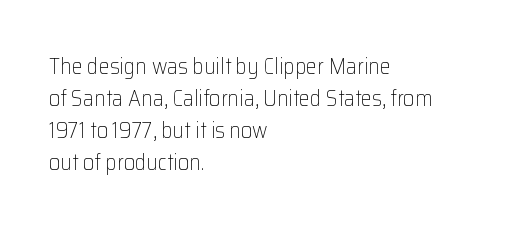
Q: Is the text bold? A: No.
Q: Is the text italic (slanted)? A: No, it is upright.
Q: Is the text underlined? A: No.
Q: How is the paragraph aligned? A: Left-aligned.
Q: Is the spacing between letters normal or unusually wide? A: Normal.
Q: Is the spacing between lines tight, normal or loose? A: Normal.
